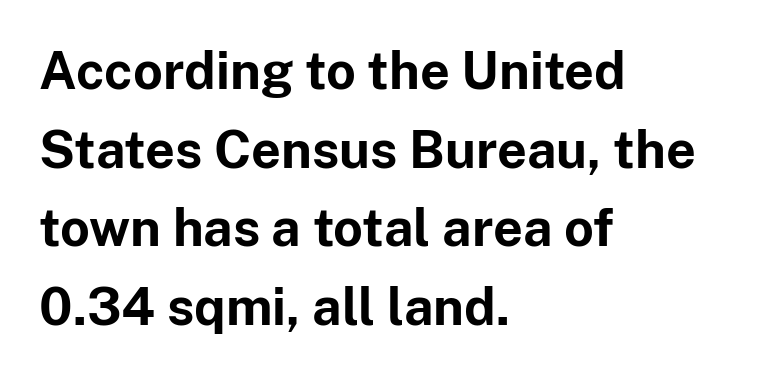
Q: Is the text bold? A: Yes.
Q: Is the text italic (slanted)? A: No, it is upright.
Q: Is the typeface a serif or a sans-serif typeface? A: Sans-serif.
Q: Is the text underlined? A: No.
Q: How is the paragraph aligned? A: Left-aligned.
Q: Is the spacing between letters normal or unusually wide? A: Normal.
Q: Is the spacing between lines tight, normal or loose? A: Normal.
Q: Width (condensed, normal, or wide)? A: Normal.
Q: Stroke contrast? A: Low.
Q: x-height? A: Medium.
Q: Monospaced? A: No.
